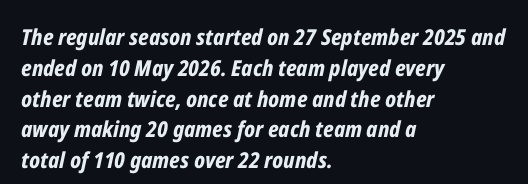
Q: Is the text bold? A: Yes.
Q: Is the text italic (slanted)? A: Yes, it leans right by about 12 degrees.
Q: Is the text underlined? A: No.
Q: How is the paragraph aligned? A: Left-aligned.
Q: Is the spacing between letters normal or unusually wide? A: Normal.
Q: Is the spacing between lines tight, normal or loose? A: Normal.
